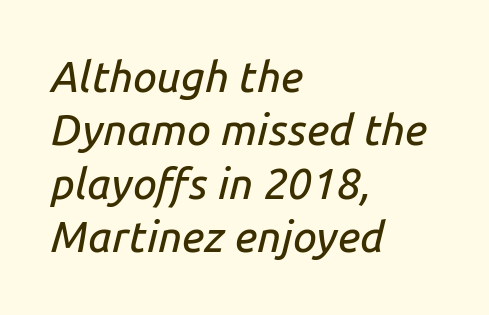
Q: Is the text italic (slanted)? A: Yes, it leans right by about 14 degrees.
Q: Is the text underlined? A: No.
Q: How is the paragraph aligned? A: Left-aligned.
Q: Is the spacing between letters normal or unusually wide? A: Normal.
Q: Width (condensed, normal, or wide)? A: Normal.
Q: Stroke contrast? A: Low.
Q: x-height? A: Medium.
Q: Monospaced? A: No.
